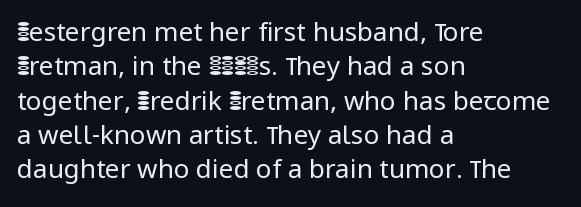
The image shows 26 px text type, upright; set left-aligned, normal line spacing (1.32x), normal letter spacing, not underlined.
